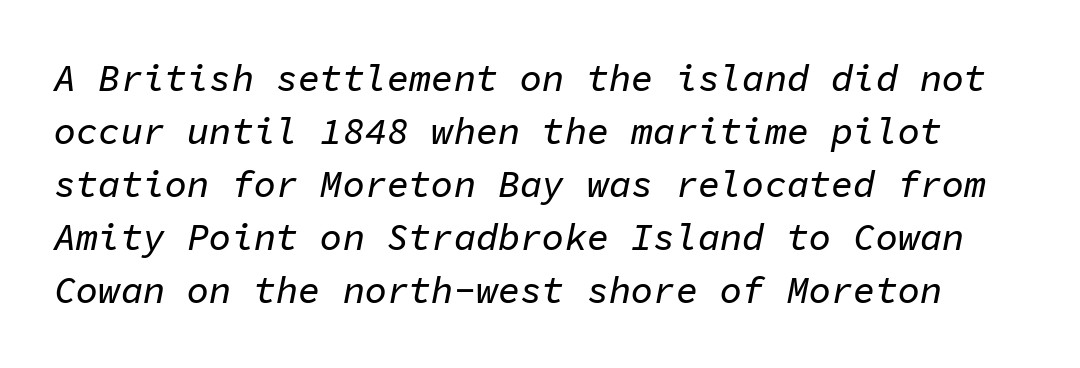
Q: Is the text italic (slanted)? A: Yes, it leans right by about 11 degrees.
Q: Is the text underlined? A: No.
Q: Is the spacing between letters normal or unusually wide? A: Normal.
Q: Is the spacing between lines tight, normal or loose? A: Normal.
Q: Width (condensed, normal, or wide)? A: Normal.
Q: Stroke contrast? A: Low.
Q: x-height? A: Medium.
Q: Monospaced? A: Yes.
